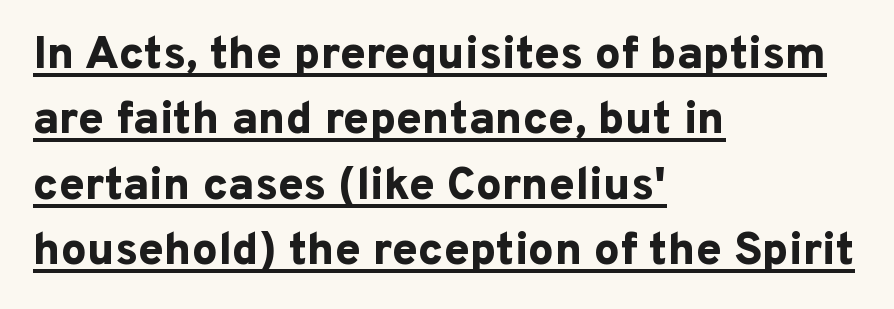
The image shows 46 px bold sans-serif type, upright; set left-aligned, normal line spacing (1.42x), normal letter spacing, underlined; low stroke contrast and a medium x-height.
